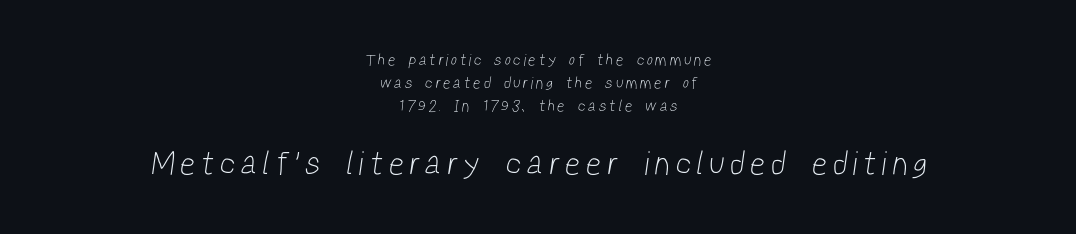
The weight tops out at a normal text grade. This sample keeps an unexceptional amount of space between lines. Note: no serifs on the glyphs. These lines are rendered in a variable-pitch font.
